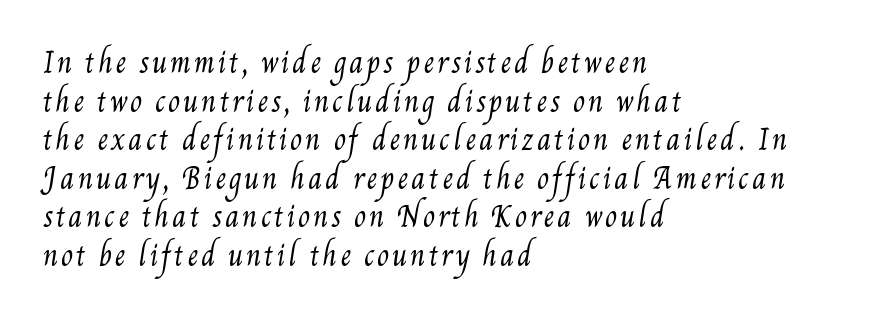
Rows of type keep a routine distance in the vertical direction. Teacher's note: observe the even left margin — that is flush-left alignment. Bare-footed words on every line. The letterforms sit at book weight or below.
